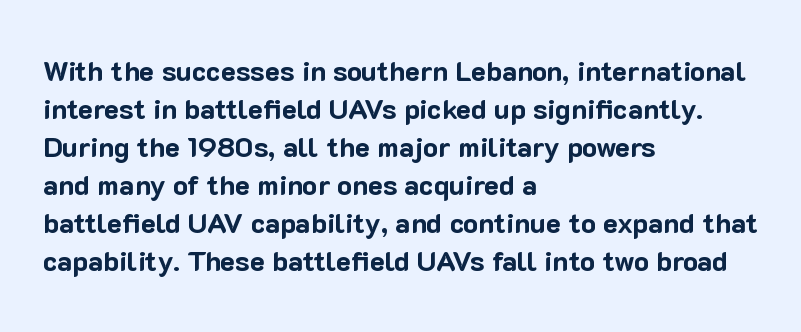
Q: Is the text bold? A: Yes.
Q: Is the text italic (slanted)? A: No, it is upright.
Q: Is the typeface a serif or a sans-serif typeface? A: Sans-serif.
Q: Is the text underlined? A: No.
Q: How is the paragraph aligned? A: Left-aligned.
Q: Is the spacing between letters normal or unusually wide? A: Normal.
Q: Is the spacing between lines tight, normal or loose? A: Normal.
Q: Width (condensed, normal, or wide)? A: Normal.
Q: Stroke contrast? A: Low.
Q: x-height? A: Medium.
Q: Monospaced? A: No.
